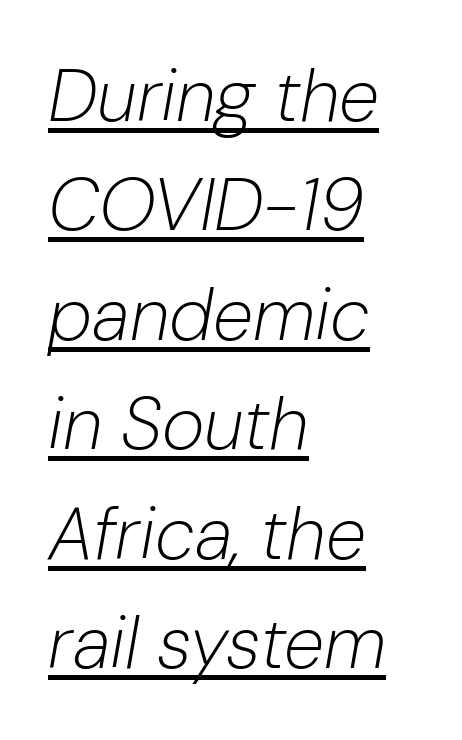
{"italic": "yes", "lean": "right", "slant_degrees": 10, "bold": "no", "weight": "light", "width": "normal", "stroke_contrast": "low", "x_height": "medium", "monospaced": "no", "underline": "yes", "align": "left", "line_spacing": "normal", "line_spacing_ratio": 1.5, "letter_spacing": "normal", "letter_spacing_em": 0.0, "glyph_px": 73}
